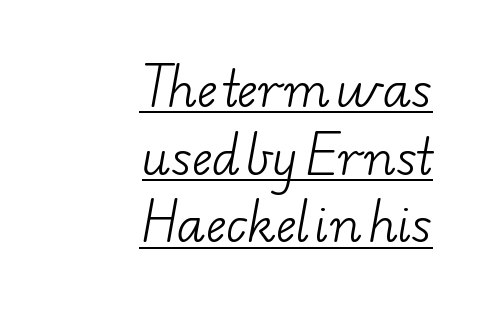
The image shows 48 px light, wide serif type; set right-aligned, normal line spacing (1.41x), normal letter spacing, underlined; low stroke contrast and a small x-height.
